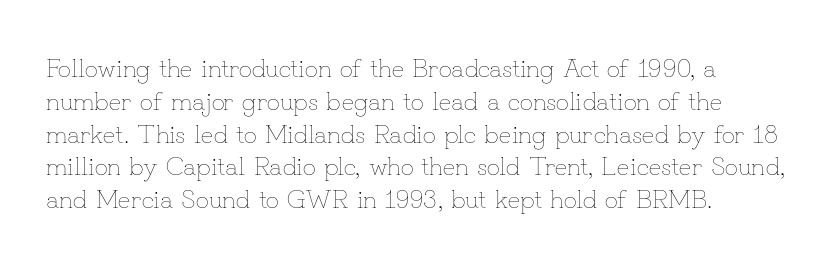
Check the space under the baseline: it is left empty. Posture: upright roman. Is the type heavy? It reads as light-to-regular instead. One-word summary of the alignment: left. The line-height multiplier appears to be the usual default.
